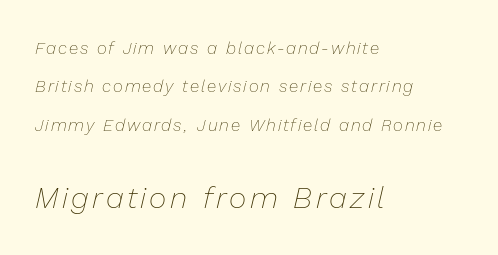
The image shows 30 px thin type, italic (leaning right); set left-aligned, loose line spacing (2.26x), not underlined; the second (bottom) block is 1.76x larger; low stroke contrast and a medium x-height.
